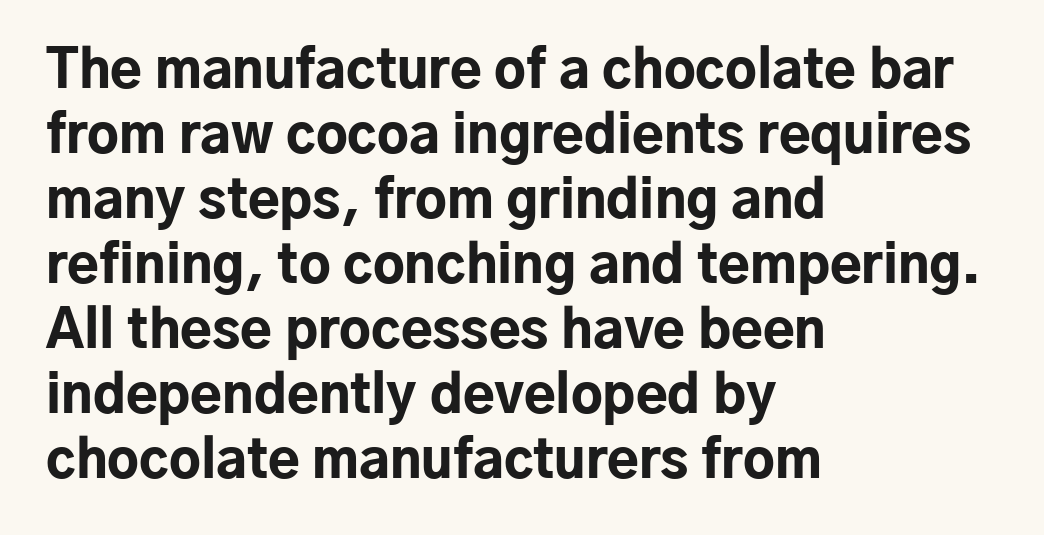
{"serif": "no", "italic": "no", "bold": "yes", "weight": "bold", "width": "normal", "stroke_contrast": "low", "x_height": "medium", "monospaced": "no", "underline": "no", "align": "left", "line_spacing": "normal", "line_spacing_ratio": 1.25, "letter_spacing": "normal", "letter_spacing_em": 0.0, "glyph_px": 52}
